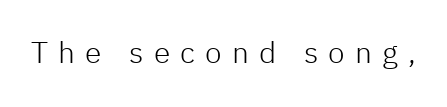
The image shows 30 px light sans-serif type, upright; set unusually wide letter spacing (+0.34 em), not underlined; low stroke contrast and a medium x-height.
